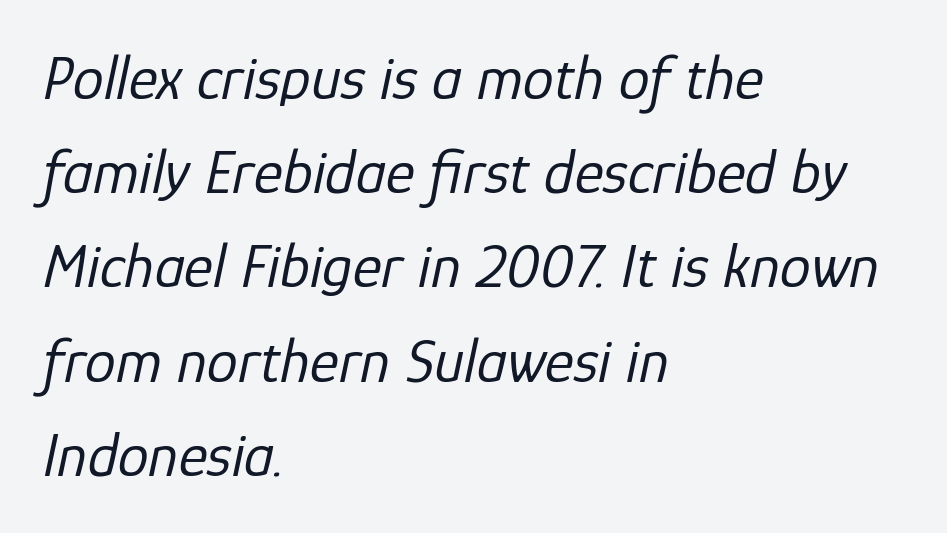
Students, note that the glyphs here touch the page at normal intervals. If you drew a ruler down the left edge, every line would touch it. Any mark beneath the type? The region is blank. This sample has the flowing, uneven cadence of proportional lettering. The leading is moderate, giving the passage an even texture. The rendering applies a slant to the glyphs.
